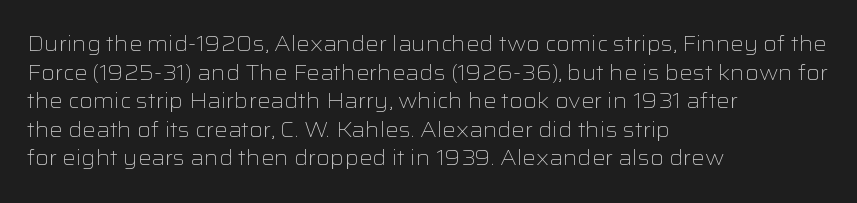
Q: Is the text bold? A: No.
Q: Is the text italic (slanted)? A: No, it is upright.
Q: Is the text underlined? A: No.
Q: How is the paragraph aligned? A: Left-aligned.
Q: Is the spacing between letters normal or unusually wide? A: Normal.
Q: Is the spacing between lines tight, normal or loose? A: Normal.
